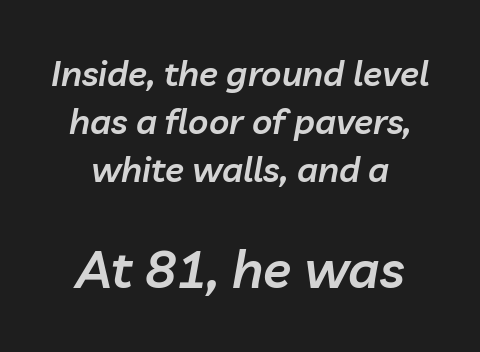
Compared with typical paragraphs, the rows here are spaced about the same. The rendering keeps characters at their native spacing. Yep, that's italic — everything's leaning. Does the bottom block carry the larger type? Yes, it does. On the weight axis this lands at semibold, roughly 600.
